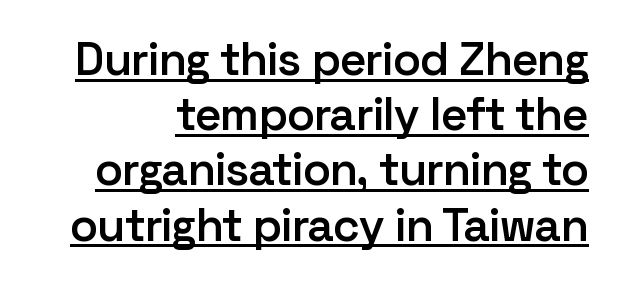
A sans-serif font was chosen for this passage. Is the type bold? Partly — it's a semibold, heavier than regular but not fully bold. The specimen includes a rule beneath the text block's lines. Look at the tracking — it's just the regular setting, nothing added. A roman cut, with each character standing at attention. The passage shown is typed in a proportional face where columns would drift.
